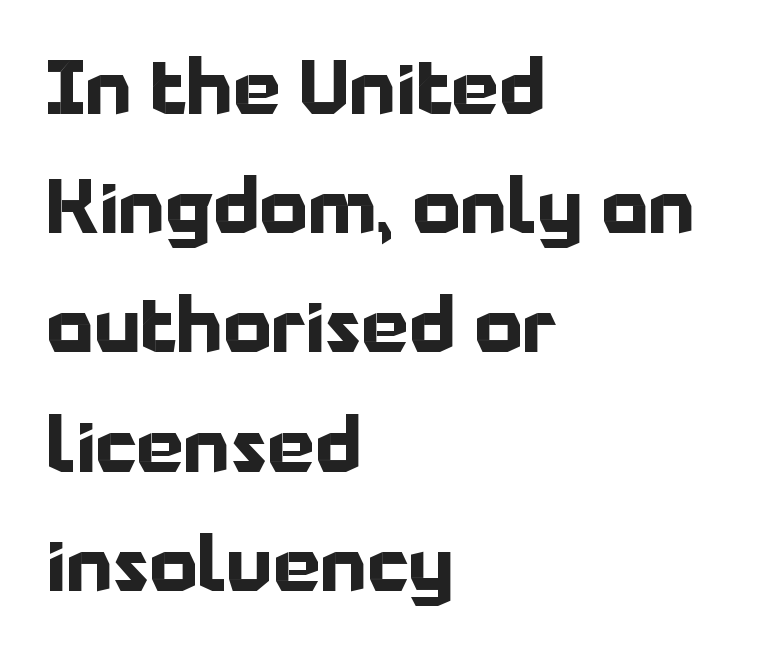
{"serif": "no", "italic": "no", "bold": "yes", "weight": "bold", "width": "normal", "stroke_contrast": "low", "x_height": "medium", "monospaced": "no", "underline": "no", "align": "left", "line_spacing": "normal", "line_spacing_ratio": 1.59, "letter_spacing": "normal", "letter_spacing_em": 0.0, "glyph_px": 75}
